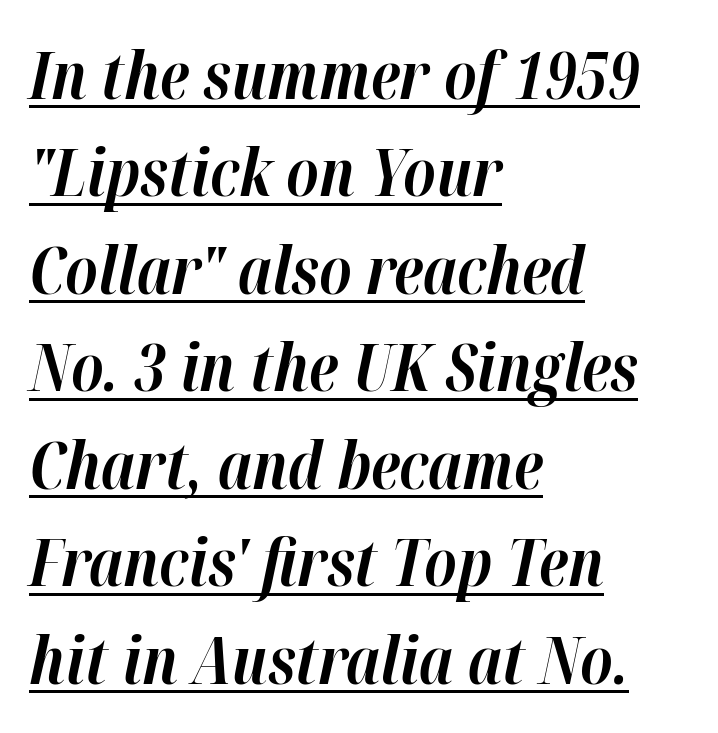
Q: Is the text bold? A: Yes.
Q: Is the text italic (slanted)? A: Yes, it leans right by about 12 degrees.
Q: Is the text underlined? A: Yes.
Q: How is the paragraph aligned? A: Left-aligned.
Q: Is the spacing between letters normal or unusually wide? A: Normal.
Q: Is the spacing between lines tight, normal or loose? A: Normal.
Q: Width (condensed, normal, or wide)? A: Normal.
Q: Stroke contrast? A: High.
Q: x-height? A: Medium.
Q: Monospaced? A: No.
